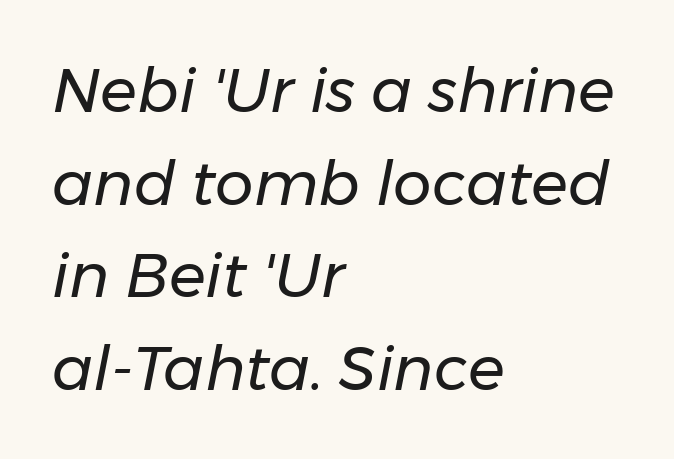
{"italic": "yes", "lean": "right", "slant_degrees": 11, "bold": "no", "weight": "regular", "width": "normal", "stroke_contrast": "low", "x_height": "medium", "monospaced": "no", "underline": "no", "align": "left", "line_spacing": "normal", "line_spacing_ratio": 1.52, "letter_spacing": "normal", "letter_spacing_em": 0.0, "glyph_px": 61}
